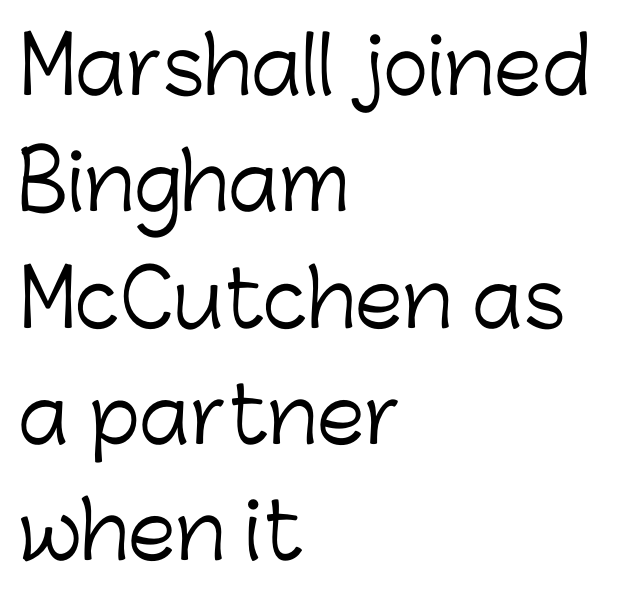
The image shows 77 px light sans-serif type, upright; set left-aligned, normal line spacing (1.51x), normal letter spacing, not underlined; low stroke contrast and a medium x-height.
